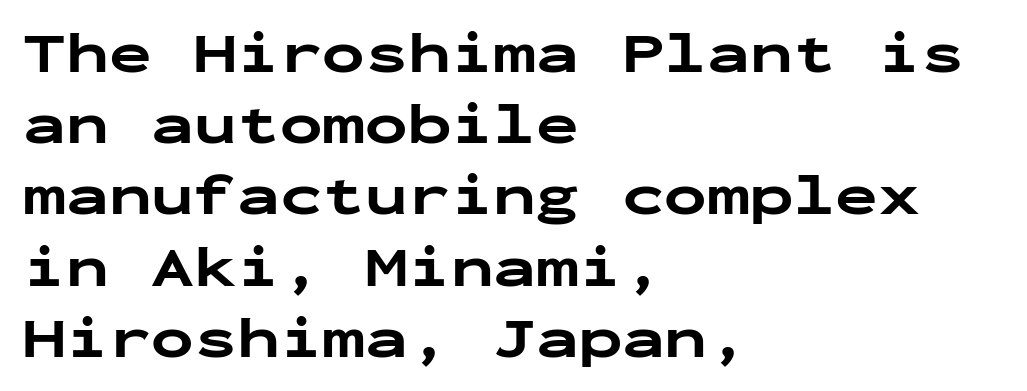
{"serif": "no", "italic": "no", "bold": "yes", "weight": "bold", "width": "wide", "stroke_contrast": "low", "x_height": "medium", "monospaced": "yes", "underline": "no", "align": "left", "line_spacing": "normal", "line_spacing_ratio": 1.25, "letter_spacing": "normal", "letter_spacing_em": 0.0, "glyph_px": 57}
